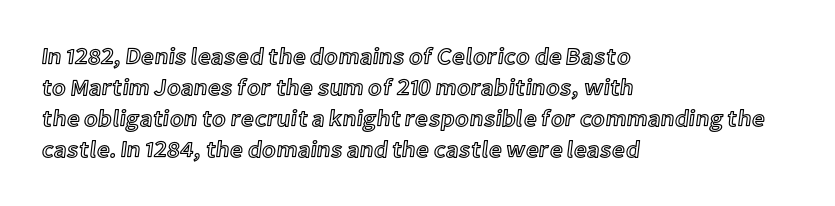
Q: Is the text italic (slanted)? A: Yes.
Q: Is the text underlined? A: No.
Q: How is the paragraph aligned? A: Left-aligned.
Q: Is the spacing between letters normal or unusually wide? A: Normal.
Q: Is the spacing between lines tight, normal or loose? A: Normal.
